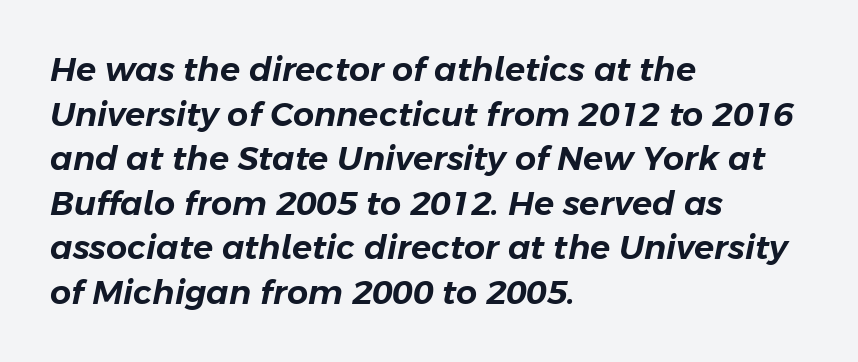
{"italic": "yes", "lean": "right", "slant_degrees": 11, "width": "normal", "stroke_contrast": "low", "x_height": "medium", "monospaced": "no", "underline": "no", "align": "left", "line_spacing": "normal", "line_spacing_ratio": 1.35, "letter_spacing": "normal", "letter_spacing_em": 0.0, "glyph_px": 33}
